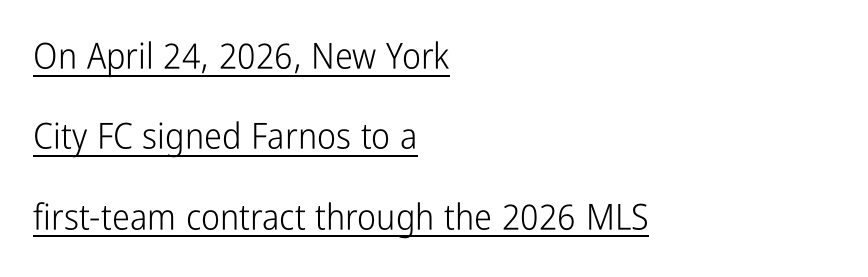
The image shows 36 px light, condensed sans-serif type, upright; set left-aligned, loose line spacing (2.23x), normal letter spacing, underlined; low stroke contrast and a medium x-height.
